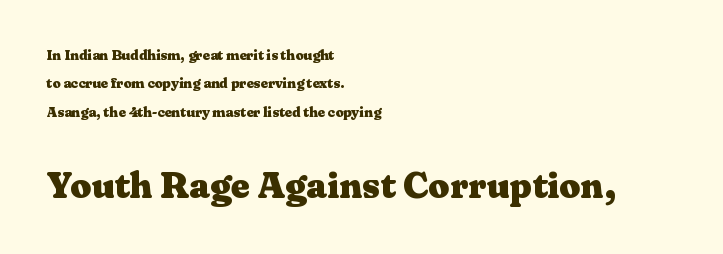
{"serif": "yes", "italic": "no", "bold": "yes", "weight": "heavy", "width": "wide", "stroke_contrast": "medium", "x_height": "medium", "monospaced": "no", "underline": "no", "align": "left", "line_spacing": "loose", "line_spacing_ratio": 2.03, "letter_spacing": "normal", "letter_spacing_em": 0.0, "larger_block": "second", "size_ratio": 2.64, "glyph_px": 37}
